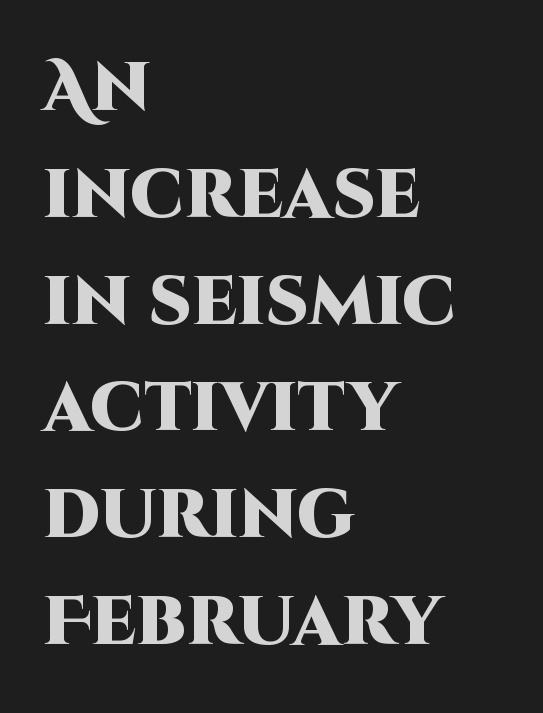
The image shows 68 px heavy sans-serif type, upright; set left-aligned, normal line spacing (1.57x), normal letter spacing, not underlined; high stroke contrast and a large x-height.
